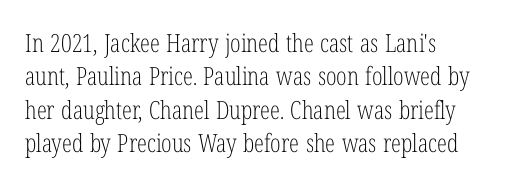
Q: Is the text bold? A: No.
Q: Is the text italic (slanted)? A: No, it is upright.
Q: Is the text underlined? A: No.
Q: How is the paragraph aligned? A: Left-aligned.
Q: Is the spacing between letters normal or unusually wide? A: Normal.
Q: Is the spacing between lines tight, normal or loose? A: Normal.
